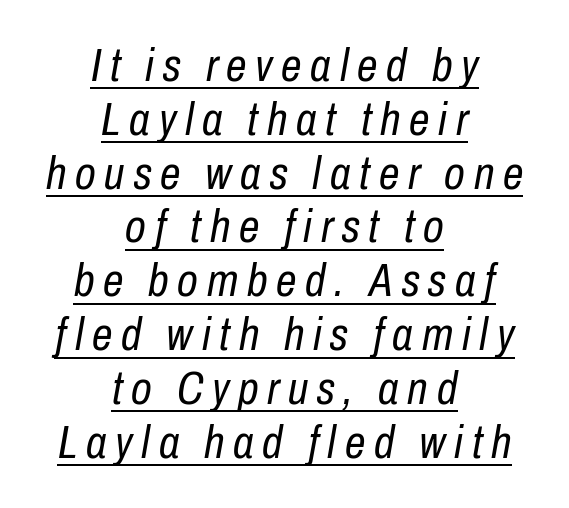
{"italic": "yes", "lean": "right", "slant_degrees": 10, "bold": "no", "weight": "regular", "width": "condensed", "stroke_contrast": "low", "x_height": "medium", "monospaced": "no", "underline": "yes", "align": "center", "line_spacing_ratio": 1.17, "glyph_px": 46}
